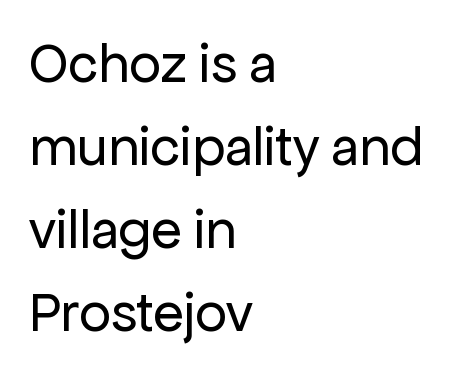
The letterforms sit at book weight or below. Honestly, there is no underline to notice here at all. Nobody touched the tracking dial on this one. The rendering uses a moderate line-height, typical for paragraphs. Does the lettering tilt? It doesn't — this is upright. This rendering uses left alignment, leaving the right contour irregular.
